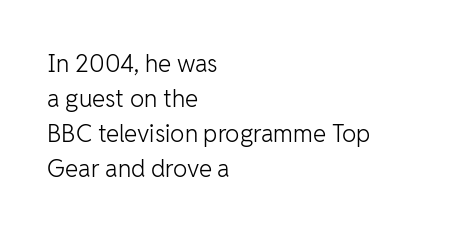
No word sits above an underline. This is the regular roman posture of the typeface. The lines in this sample share a left origin and differ only in where they stop. Successive baselines arrive at the customary interval.
